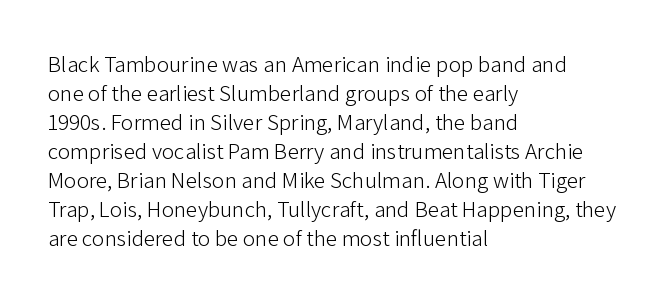
A typesetter would call this zero additional tracking. If you drew a line through each stem, it would be perfectly vertical. This block has exactly the height ordinary leading produces. Teacher's note: observe the even left margin — that is flush-left alignment. The area under the type is left untouched. This is not heavy type; no bold has been used.
